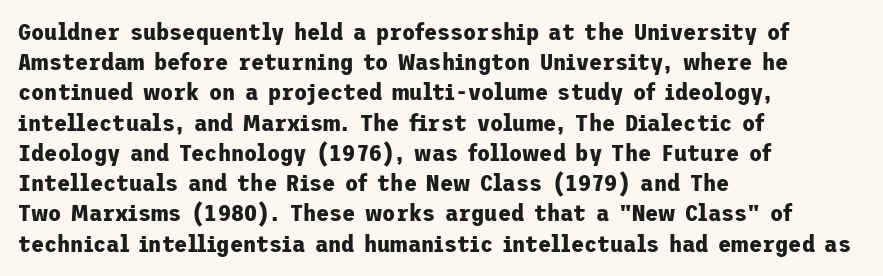
The ragged edge is on the right, which tells us the setting is flush left. The space beneath each line is pristine and unruled. This rendering leaves character spacing at its baseline value. The passage shown stacks its lines at a standard gap. Italic? Not at all — the glyphs are vertical. Emphasis by weight is at full strength: bold.
